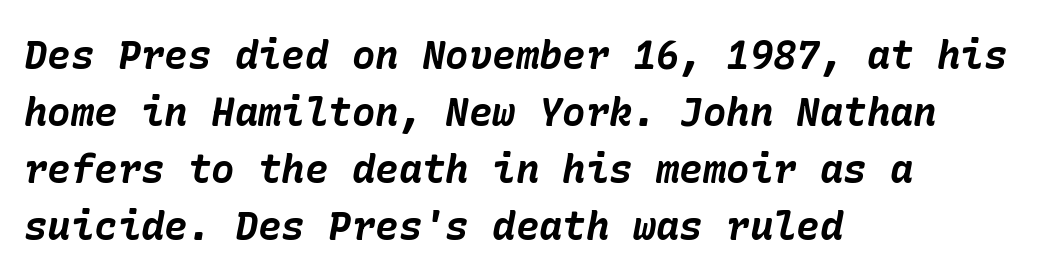
The vertical gap from one line to the next is medium. The passage is arranged the way most books set body copy — flush left. Look at the tracking — it's just the regular setting, nothing added. If you drew a line through each stem, it would be angled. The words here are not underlined.
